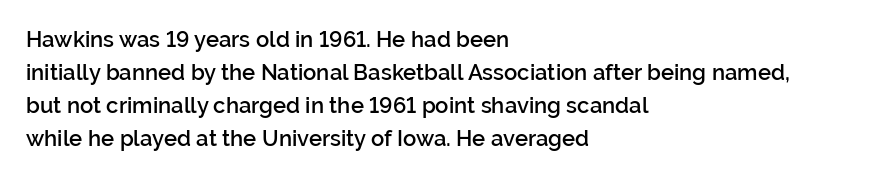
{"italic": "no", "bold": "semi", "underline": "no", "align": "left", "line_spacing": "normal", "line_spacing_ratio": 1.5, "letter_spacing": "normal", "letter_spacing_em": 0.0, "glyph_px": 22}
